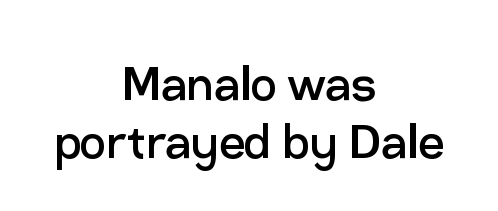
Q: Is the text bold? A: No.
Q: Is the text italic (slanted)? A: No, it is upright.
Q: Is the typeface a serif or a sans-serif typeface? A: Sans-serif.
Q: Is the text underlined? A: No.
Q: How is the paragraph aligned? A: Centered.
Q: Is the spacing between letters normal or unusually wide? A: Normal.
Q: Is the spacing between lines tight, normal or loose? A: Tight.
Q: Width (condensed, normal, or wide)? A: Normal.
Q: Stroke contrast? A: Low.
Q: x-height? A: Medium.
Q: Monospaced? A: No.
